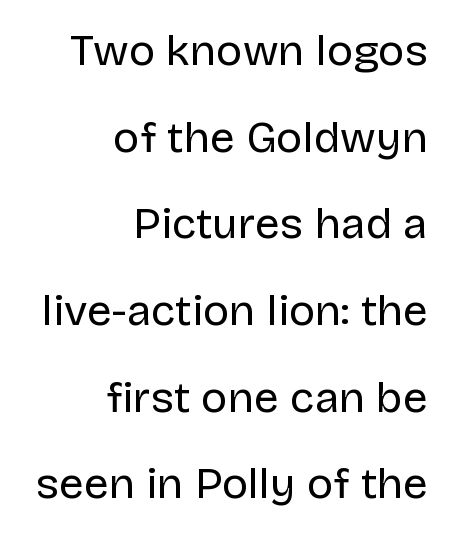
You can tell from the bare stems that sans-serif type was used. The area under the type is left untouched. Weight: regular or lighter. Here the glyphs are tracked normally, forming tight word shapes.
